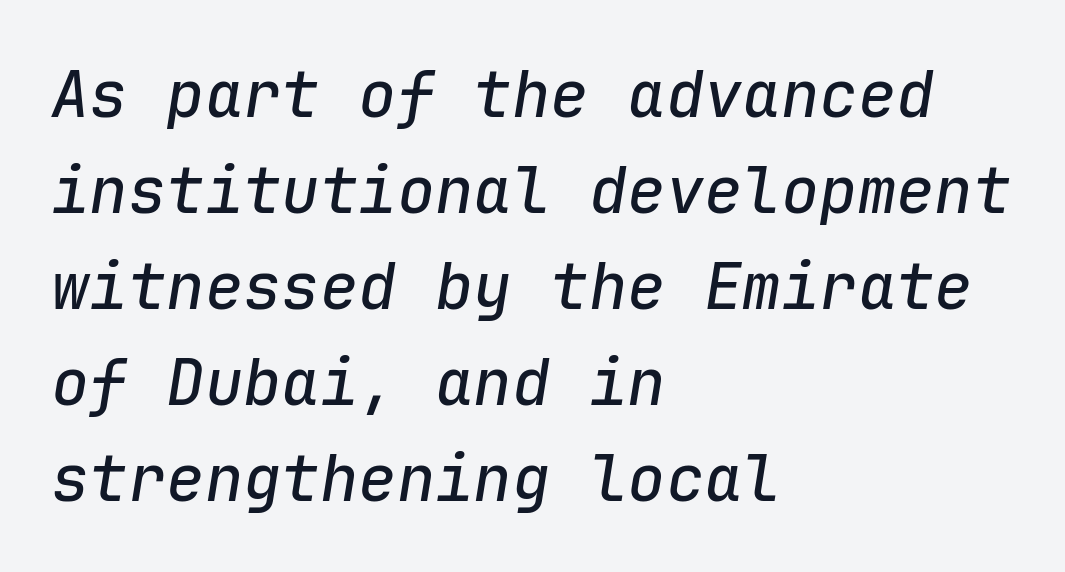
The image shows 64 px text type, italic (leaning right), monospaced; set left-aligned, normal line spacing (1.5x), normal letter spacing, not underlined; low stroke contrast and a medium x-height.
